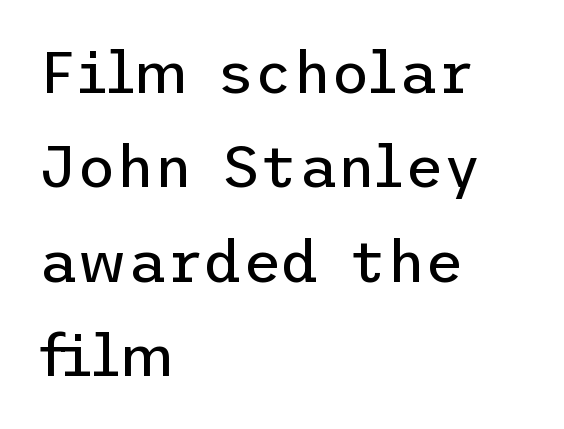
Descender tails drop into unmarked territory. Is this a heavy cut? Hardly; it is regular or lighter. How would I describe the line gaps? Plain and ordinary. If you drew a line through each stem, it would be perfectly vertical.
